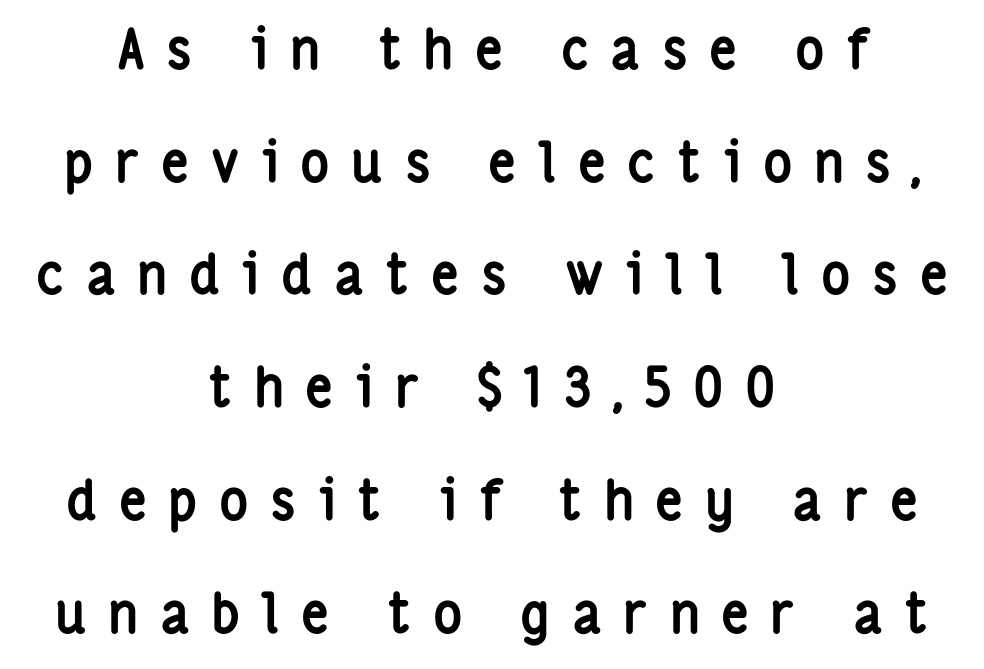
Words appear elongated and porous because spacing is wide. It's the straight-up-and-down kind of type. Airy leading. The letters advance in unequal steps, a hallmark of proportional type.
